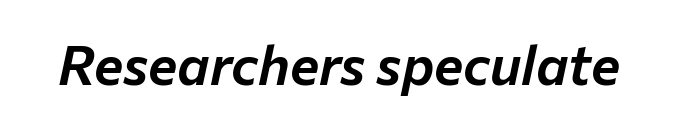
The image shows 55 px text type, italic (leaning right); set normal letter spacing, not underlined; low stroke contrast and a medium x-height.
